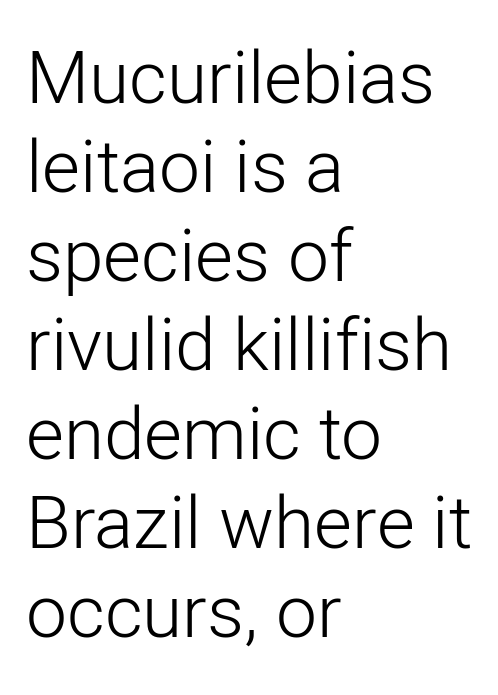
Caption: multi-line text, flush left, ragged right. Letters rest on an invisible, unmarked baseline. Spacing between characters is what you'd get straight out of the box. Weight class: somewhere from thin through regular.
